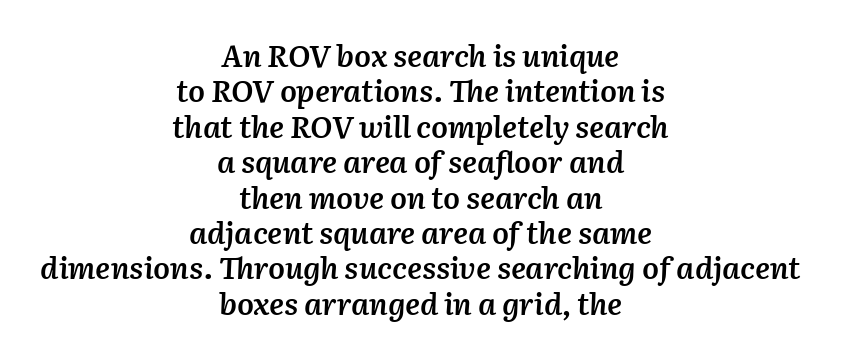
{"italic": "yes", "lean": "right", "slant_degrees": 2, "bold": "semi", "weight": "semibold", "width": "normal", "stroke_contrast": "medium", "x_height": "medium", "monospaced": "no", "underline": "no", "align": "center", "line_spacing_ratio": 1.18, "letter_spacing": "normal", "letter_spacing_em": 0.0, "glyph_px": 30}
